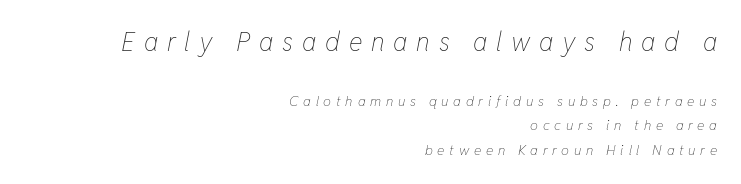
Q: Is the text bold? A: No.
Q: Is the text italic (slanted)? A: Yes, it leans right by about 11 degrees.
Q: Is the text underlined? A: No.
Q: How is the paragraph aligned? A: Right-aligned.
Q: Is the spacing between letters normal or unusually wide? A: Unusually wide.
Q: Which block of text is set in a larger size, the first (top) or the second (bottom)? A: The first (top) one.
